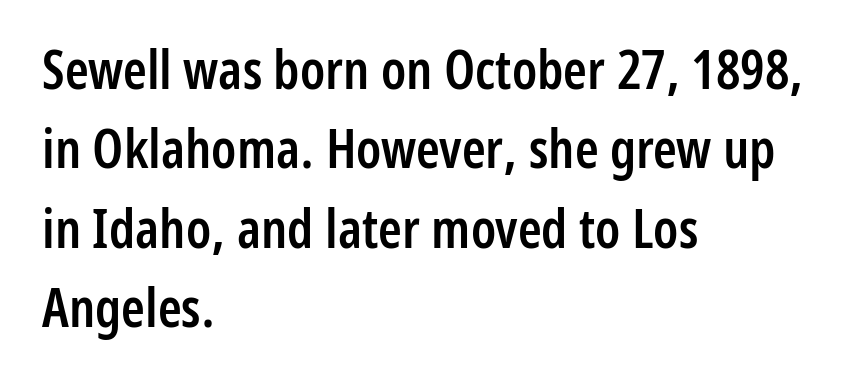
The image shows 54 px semibold, condensed sans-serif type, upright; set left-aligned, normal line spacing (1.47x), normal letter spacing, not underlined; low stroke contrast and a medium x-height.
